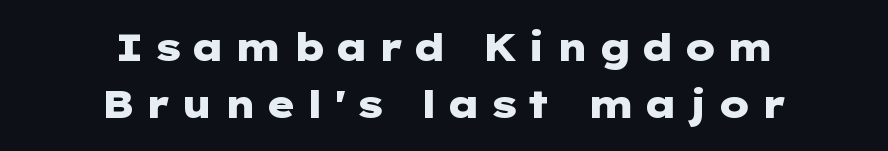
{"serif": "no", "italic": "no", "bold": "yes", "weight": "heavy", "width": "wide", "stroke_contrast": "low", "x_height": "medium", "underline": "no", "align": "center", "line_spacing": "normal", "line_spacing_ratio": 1.5, "letter_spacing": "wide", "letter_spacing_em": 0.22, "glyph_px": 38}
